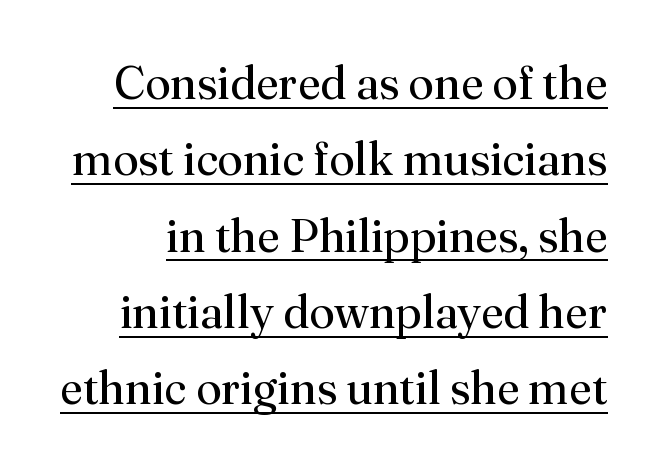
Think of a printed novel: that variable character pitch is what you see here. The type is set solid horizontally, with unmodified tracking. Does the leading feel generous? No, just average. The rendering shows small feet on the letterforms — a serif design. No heavy texture on the line: the type isn't bold.
